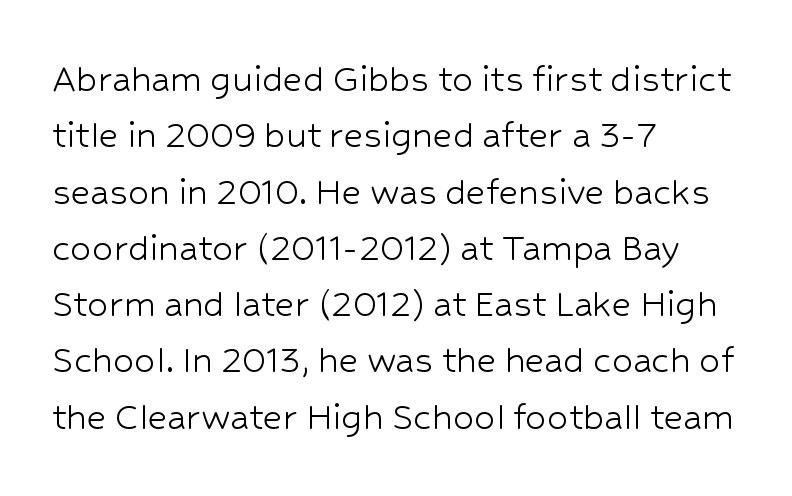
The image shows 42 px light sans-serif type, upright; set left-aligned, normal line spacing (1.34x), normal letter spacing, not underlined; low stroke contrast and a medium x-height.
